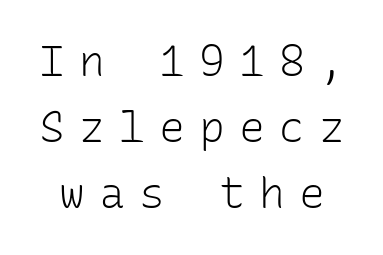
The image shows 43 px light sans-serif type, upright, monospaced; set normal line spacing (1.54x), unusually wide letter spacing (+0.33 em), not underlined; low stroke contrast and a medium x-height.
